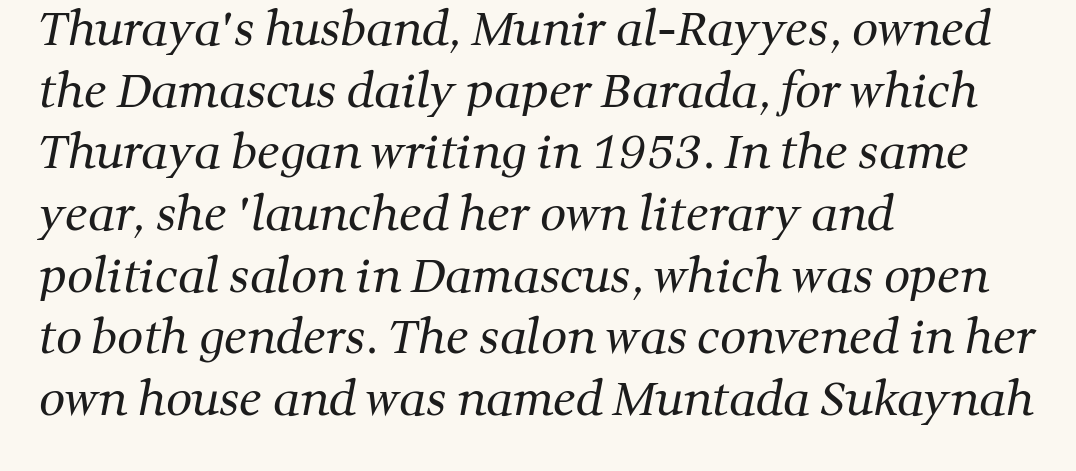
Q: Is the text bold? A: No.
Q: Is the typeface a serif or a sans-serif typeface? A: Serif.
Q: Is the text underlined? A: No.
Q: How is the paragraph aligned? A: Left-aligned.
Q: Is the spacing between letters normal or unusually wide? A: Normal.
Q: Is the spacing between lines tight, normal or loose? A: Normal.
Q: Width (condensed, normal, or wide)? A: Normal.
Q: Stroke contrast? A: Medium.
Q: x-height? A: Medium.
Q: Monospaced? A: No.
